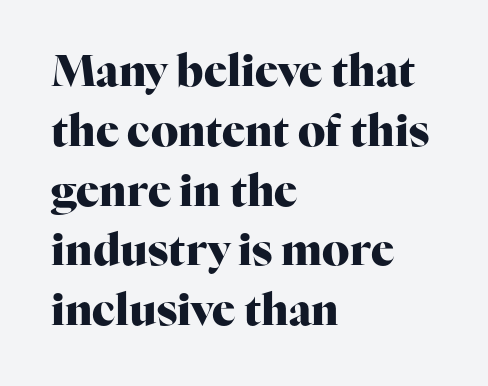
Q: Is the text bold? A: Yes.
Q: Is the text italic (slanted)? A: No, it is upright.
Q: Is the typeface a serif or a sans-serif typeface? A: Serif.
Q: Is the text underlined? A: No.
Q: How is the paragraph aligned? A: Left-aligned.
Q: Is the spacing between letters normal or unusually wide? A: Normal.
Q: Is the spacing between lines tight, normal or loose? A: Normal.
Q: Width (condensed, normal, or wide)? A: Normal.
Q: Stroke contrast? A: High.
Q: x-height? A: Medium.
Q: Monospaced? A: No.
